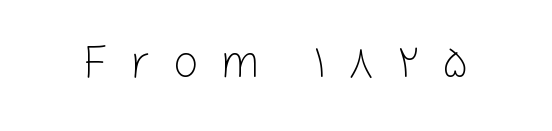
Q: Is the text bold? A: No.
Q: Is the text italic (slanted)? A: No, it is upright.
Q: Is the typeface a serif or a sans-serif typeface? A: Sans-serif.
Q: Is the text underlined? A: No.
Q: Is the spacing between letters normal or unusually wide? A: Unusually wide.
Q: Width (condensed, normal, or wide)? A: Normal.
Q: Stroke contrast? A: Low.
Q: x-height? A: Medium.
Q: Monospaced? A: No.
